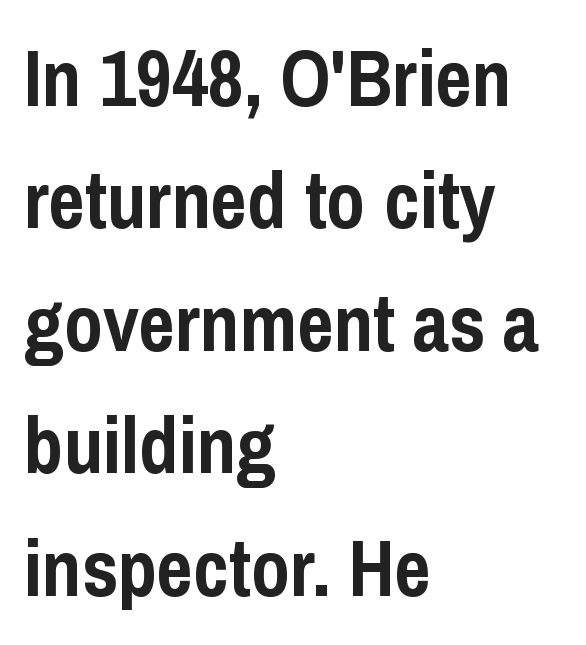
Q: Is the text bold? A: Yes.
Q: Is the text italic (slanted)? A: No, it is upright.
Q: Is the typeface a serif or a sans-serif typeface? A: Sans-serif.
Q: Is the text underlined? A: No.
Q: How is the paragraph aligned? A: Left-aligned.
Q: Is the spacing between letters normal or unusually wide? A: Normal.
Q: Is the spacing between lines tight, normal or loose? A: Normal.
Q: Width (condensed, normal, or wide)? A: Condensed.
Q: Stroke contrast? A: Low.
Q: x-height? A: Medium.
Q: Monospaced? A: No.
